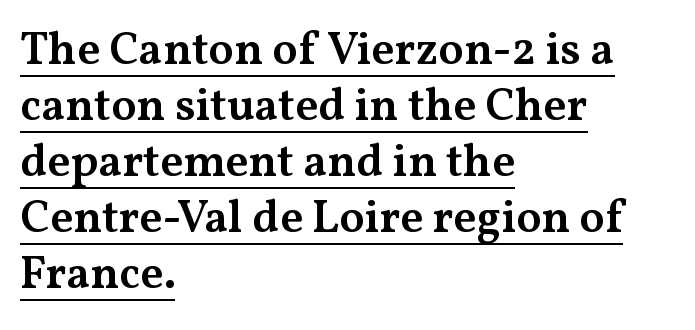
Q: Is the text bold? A: Semi-bold.
Q: Is the text italic (slanted)? A: No, it is upright.
Q: Is the typeface a serif or a sans-serif typeface? A: Serif.
Q: Is the text underlined? A: Yes.
Q: How is the paragraph aligned? A: Left-aligned.
Q: Is the spacing between letters normal or unusually wide? A: Normal.
Q: Width (condensed, normal, or wide)? A: Wide.
Q: Stroke contrast? A: Medium.
Q: x-height? A: Medium.
Q: Monospaced? A: No.
